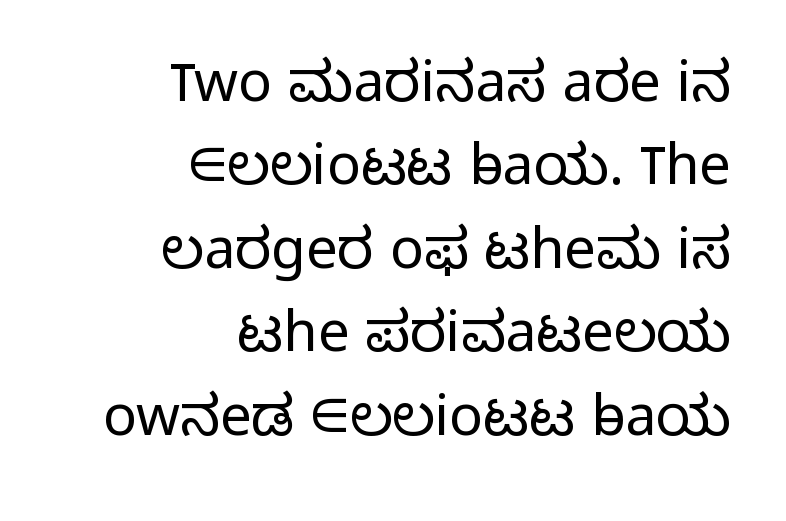
Q: Is the text bold? A: No.
Q: Is the text italic (slanted)? A: No, it is upright.
Q: Is the typeface a serif or a sans-serif typeface? A: Sans-serif.
Q: Is the text underlined? A: No.
Q: How is the paragraph aligned? A: Right-aligned.
Q: Is the spacing between letters normal or unusually wide? A: Normal.
Q: Is the spacing between lines tight, normal or loose? A: Normal.
Q: Width (condensed, normal, or wide)? A: Normal.
Q: Stroke contrast? A: Low.
Q: x-height? A: Medium.
Q: Monospaced? A: No.
